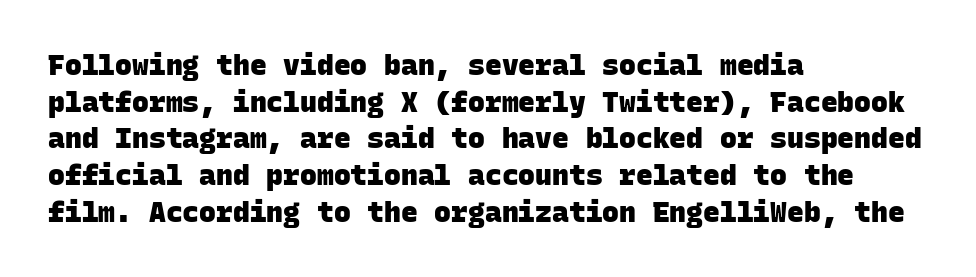
{"serif": "no", "bold": "yes", "weight": "heavy", "width": "normal", "stroke_contrast": "low", "x_height": "large", "monospaced": "yes", "underline": "no", "align": "left", "line_spacing": "normal", "line_spacing_ratio": 1.31, "letter_spacing": "normal", "letter_spacing_em": 0.0, "glyph_px": 28}
